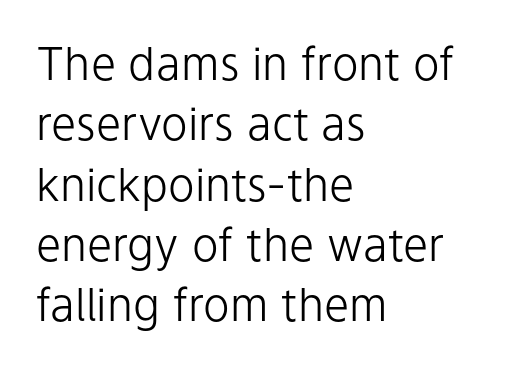
Q: Is the text bold? A: No.
Q: Is the text italic (slanted)? A: No, it is upright.
Q: Is the typeface a serif or a sans-serif typeface? A: Sans-serif.
Q: Is the text underlined? A: No.
Q: How is the paragraph aligned? A: Left-aligned.
Q: Is the spacing between letters normal or unusually wide? A: Normal.
Q: Is the spacing between lines tight, normal or loose? A: Normal.
Q: Width (condensed, normal, or wide)? A: Normal.
Q: Stroke contrast? A: Low.
Q: x-height? A: Medium.
Q: Monospaced? A: No.
